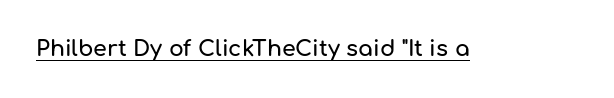
{"italic": "no", "underline": "yes", "letter_spacing": "normal", "letter_spacing_em": 0.0, "glyph_px": 22}
